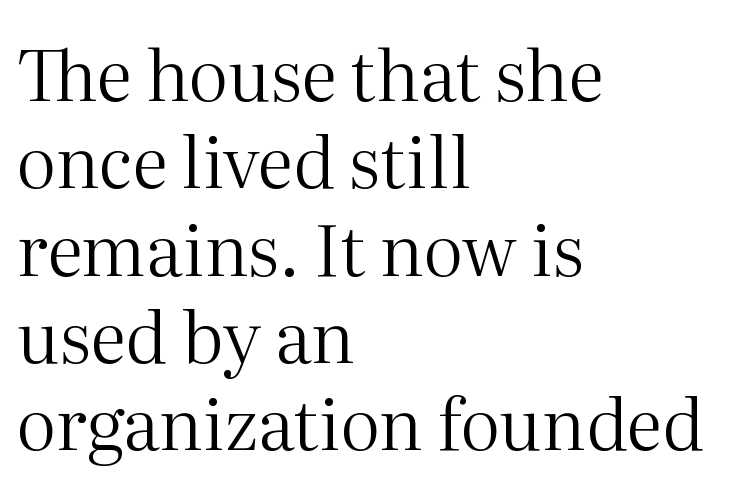
{"serif": "yes", "italic": "no", "bold": "no", "weight": "regular", "width": "normal", "stroke_contrast": "medium", "x_height": "medium", "monospaced": "no", "underline": "no", "align": "left", "line_spacing_ratio": 1.23, "letter_spacing": "normal", "letter_spacing_em": 0.0, "glyph_px": 71}
